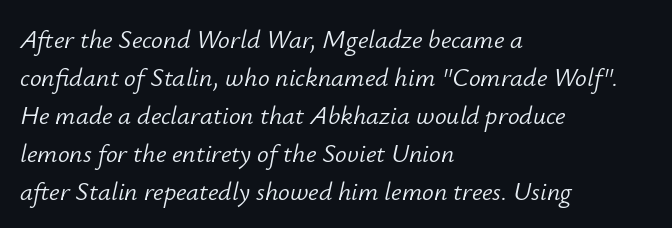
The image shows 26 px text type, italic (leaning right); set left-aligned, normal line spacing (1.46x), normal letter spacing, not underlined.
